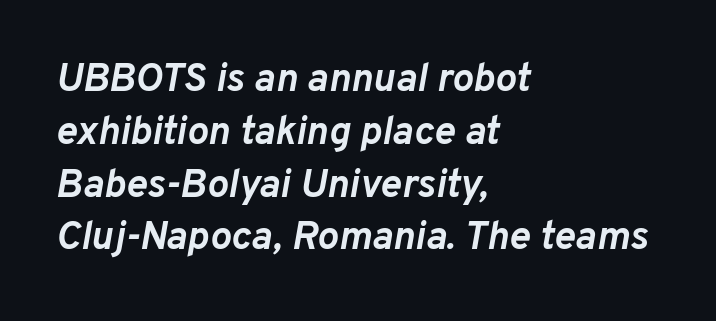
Q: Is the text bold? A: Yes.
Q: Is the text italic (slanted)? A: Yes, it leans right by about 10 degrees.
Q: Is the text underlined? A: No.
Q: How is the paragraph aligned? A: Left-aligned.
Q: Is the spacing between letters normal or unusually wide? A: Normal.
Q: Is the spacing between lines tight, normal or loose? A: Normal.
Q: Width (condensed, normal, or wide)? A: Normal.
Q: Stroke contrast? A: Low.
Q: x-height? A: Medium.
Q: Monospaced? A: No.
